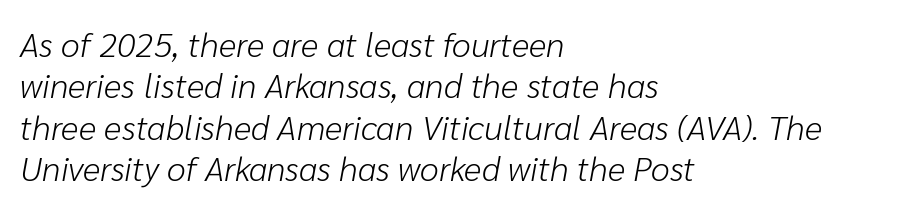
Check under the words: just untouched page. The typesetting does not lean heavy: it is not bold. This sample is left-justified, so line endings fall wherever the words run out. The face used here has a pronounced slope to its letters. Letter spacing: default.
